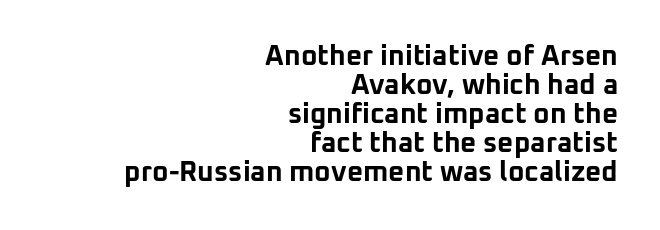
Q: Is the text bold? A: Yes.
Q: Is the text italic (slanted)? A: No, it is upright.
Q: Is the typeface a serif or a sans-serif typeface? A: Sans-serif.
Q: Is the text underlined? A: No.
Q: How is the paragraph aligned? A: Right-aligned.
Q: Is the spacing between letters normal or unusually wide? A: Normal.
Q: Is the spacing between lines tight, normal or loose? A: Tight.
Q: Width (condensed, normal, or wide)? A: Normal.
Q: Stroke contrast? A: Low.
Q: x-height? A: Medium.
Q: Monospaced? A: No.
